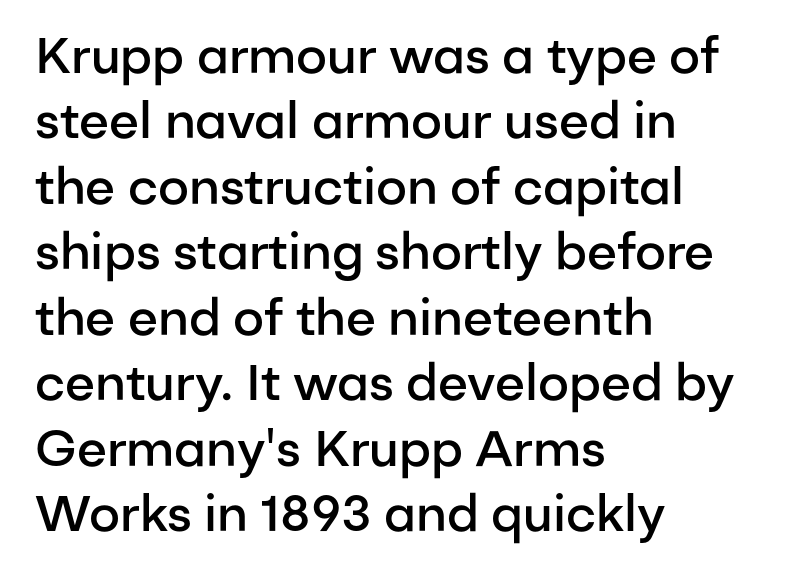
Q: Is the text bold? A: Semi-bold.
Q: Is the text italic (slanted)? A: No, it is upright.
Q: Is the typeface a serif or a sans-serif typeface? A: Sans-serif.
Q: Is the text underlined? A: No.
Q: How is the paragraph aligned? A: Left-aligned.
Q: Is the spacing between letters normal or unusually wide? A: Normal.
Q: Is the spacing between lines tight, normal or loose? A: Normal.
Q: Width (condensed, normal, or wide)? A: Normal.
Q: Stroke contrast? A: Low.
Q: x-height? A: Medium.
Q: Monospaced? A: No.
